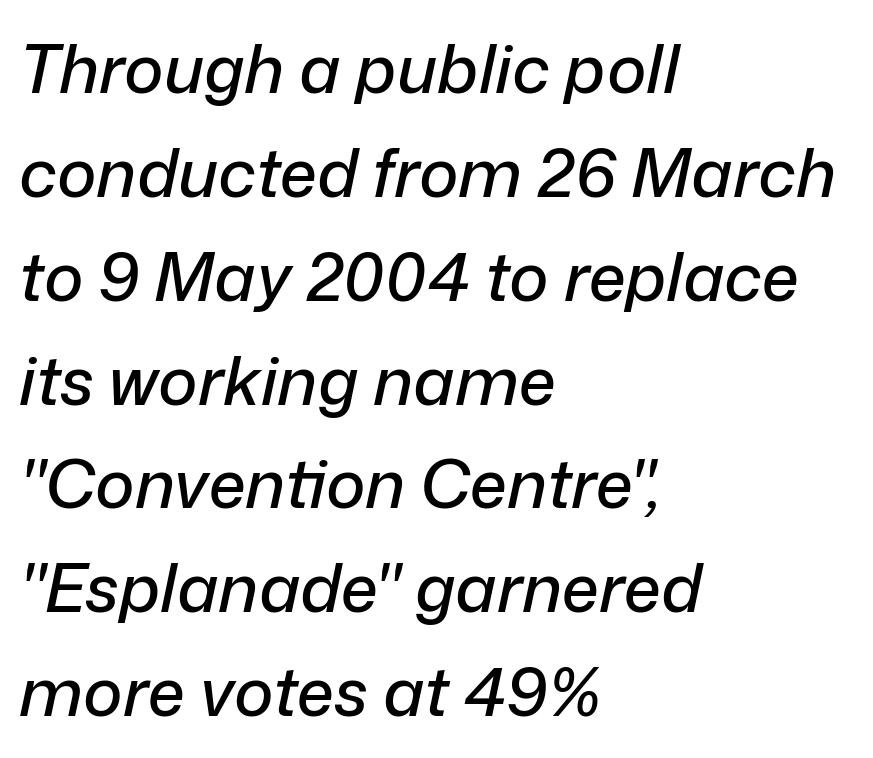
{"italic": "yes", "lean": "right", "slant_degrees": 12, "width": "normal", "stroke_contrast": "low", "x_height": "medium", "monospaced": "no", "underline": "no", "align": "left", "line_spacing": "normal", "line_spacing_ratio": 1.55, "letter_spacing": "normal", "letter_spacing_em": 0.0, "glyph_px": 67}
